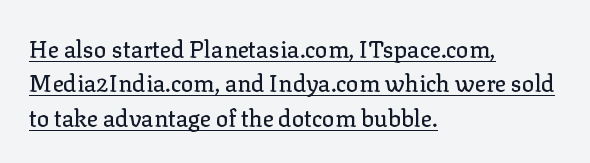
The image shows 23 px text type, upright; set left-aligned, normal line spacing (1.5x), normal letter spacing, underlined.
